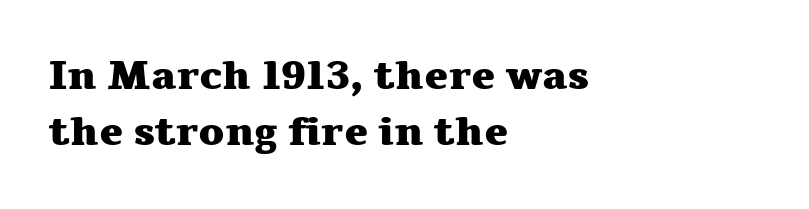
The image shows 40 px heavy, wide serif type, upright; set left-aligned, normal line spacing (1.4x), normal letter spacing, not underlined; medium stroke contrast and a medium x-height.
